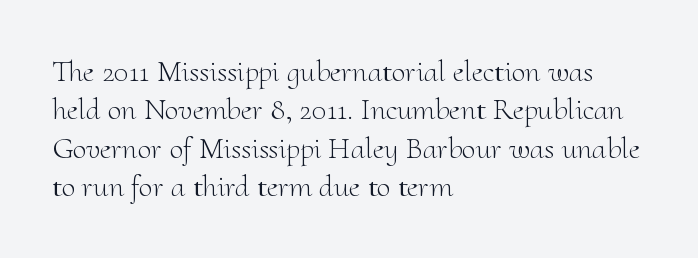
The image shows 31 px light serif type, upright; set left-aligned, line spacing 1.24x, normal letter spacing, not underlined; medium stroke contrast and a small x-height.
